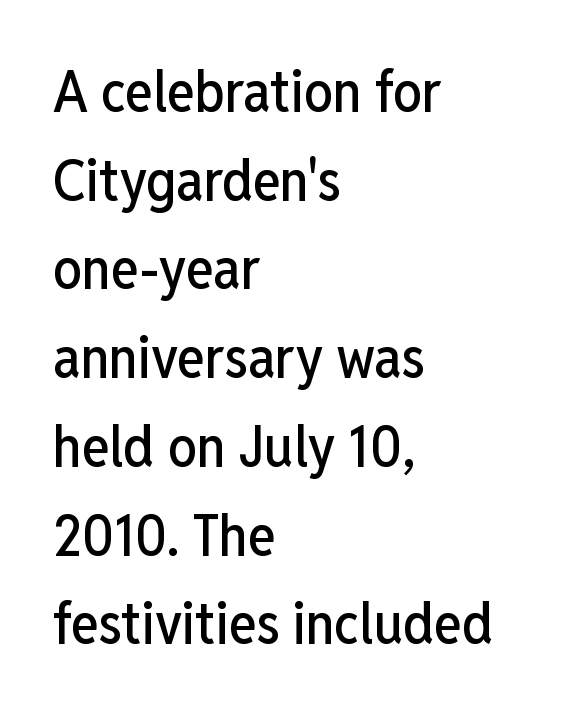
{"serif": "no", "italic": "no", "width": "condensed", "stroke_contrast": "low", "x_height": "medium", "monospaced": "no", "underline": "no", "align": "left", "line_spacing": "normal", "line_spacing_ratio": 1.53, "letter_spacing": "normal", "letter_spacing_em": 0.0, "glyph_px": 58}
